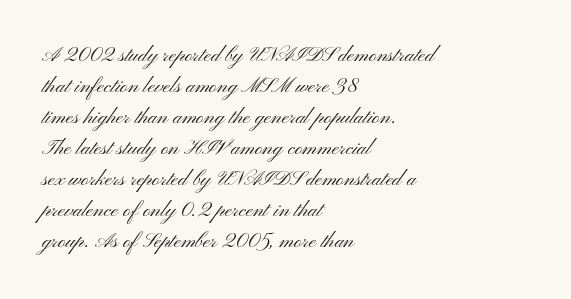
Q: Is the text bold? A: No.
Q: Is the text italic (slanted)? A: Yes.
Q: Is the text underlined? A: No.
Q: How is the paragraph aligned? A: Left-aligned.
Q: Is the spacing between letters normal or unusually wide? A: Normal.
Q: Is the spacing between lines tight, normal or loose? A: Normal.
